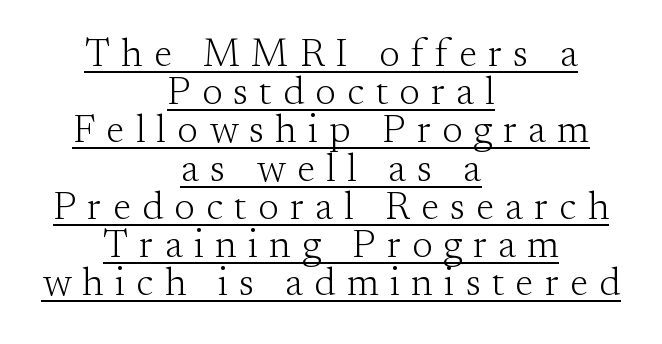
Q: Is the text bold? A: No.
Q: Is the text italic (slanted)? A: No, it is upright.
Q: Is the typeface a serif or a sans-serif typeface? A: Serif.
Q: Is the text underlined? A: Yes.
Q: How is the paragraph aligned? A: Centered.
Q: Is the spacing between letters normal or unusually wide? A: Unusually wide.
Q: Is the spacing between lines tight, normal or loose? A: Tight.
Q: Width (condensed, normal, or wide)? A: Normal.
Q: Stroke contrast? A: Medium.
Q: x-height? A: Small.
Q: Monospaced? A: No.
